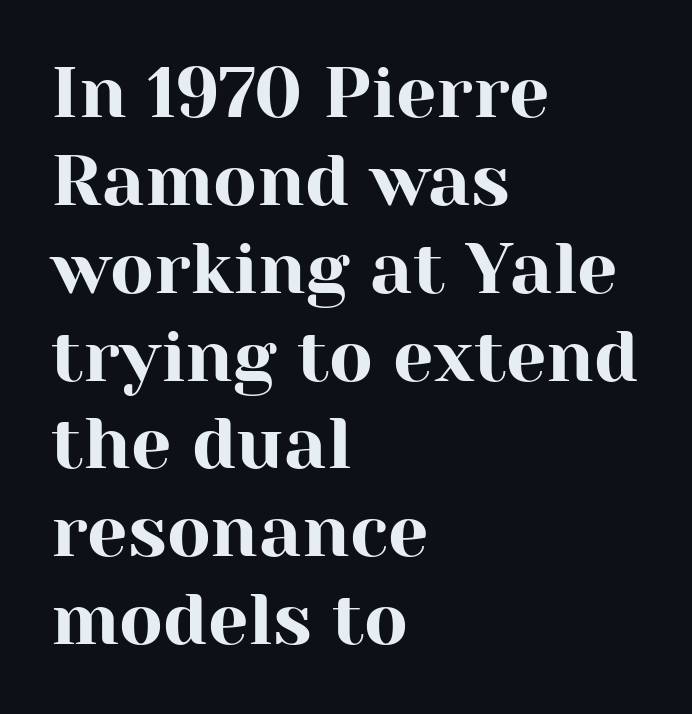
{"serif": "yes", "italic": "no", "width": "normal", "stroke_contrast": "high", "x_height": "medium", "monospaced": "no", "underline": "no", "align": "left", "line_spacing_ratio": 1.22, "letter_spacing": "normal", "letter_spacing_em": 0.0, "glyph_px": 72}
